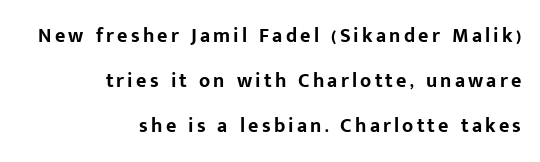
{"italic": "no", "bold": "yes", "underline": "no", "align": "right", "line_spacing": "loose", "line_spacing_ratio": 2.24, "glyph_px": 20}
